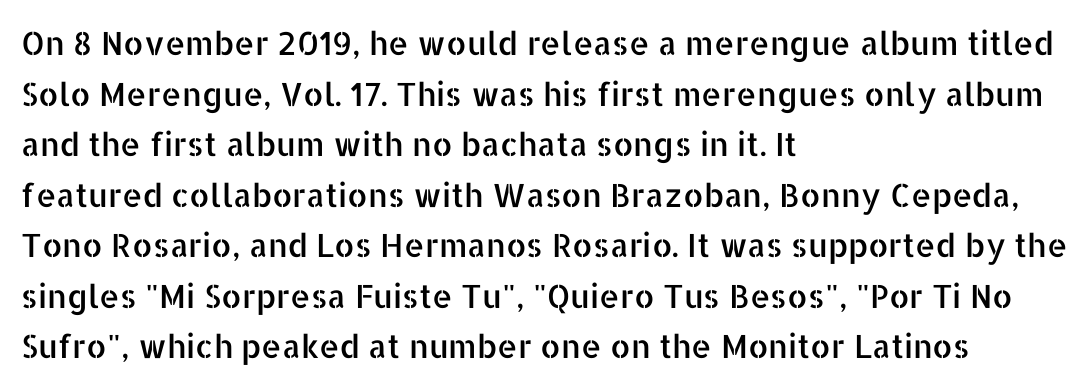
The image shows 32 px sans-serif type, upright; set left-aligned, normal line spacing (1.58x), normal letter spacing, not underlined; low stroke contrast and a medium x-height.
